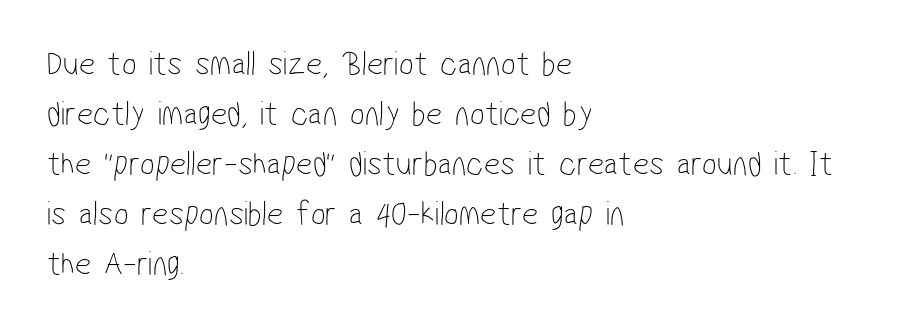
{"serif": "no", "bold": "no", "weight": "thin", "width": "condensed", "stroke_contrast": "low", "x_height": "medium", "monospaced": "no", "underline": "no", "align": "left", "line_spacing": "normal", "line_spacing_ratio": 1.43, "letter_spacing": "normal", "letter_spacing_em": 0.0, "glyph_px": 35}
